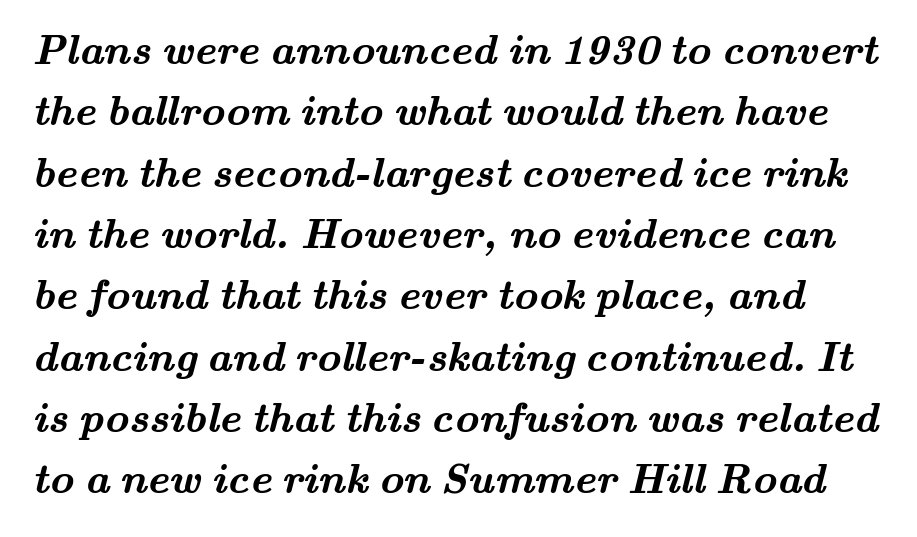
{"serif": "yes", "bold": "yes", "weight": "semibold", "width": "wide", "stroke_contrast": "medium", "x_height": "small", "monospaced": "no", "underline": "no", "line_spacing": "normal", "line_spacing_ratio": 1.46, "letter_spacing": "normal", "letter_spacing_em": 0.0, "glyph_px": 42}
